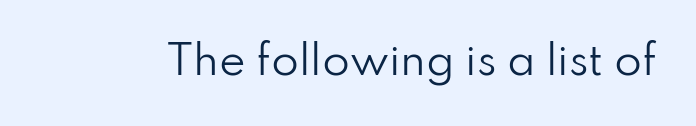
{"serif": "no", "italic": "no", "bold": "no", "weight": "regular", "width": "normal", "stroke_contrast": "low", "x_height": "small", "monospaced": "no", "underline": "no", "letter_spacing": "normal", "letter_spacing_em": 0.0, "glyph_px": 40}
